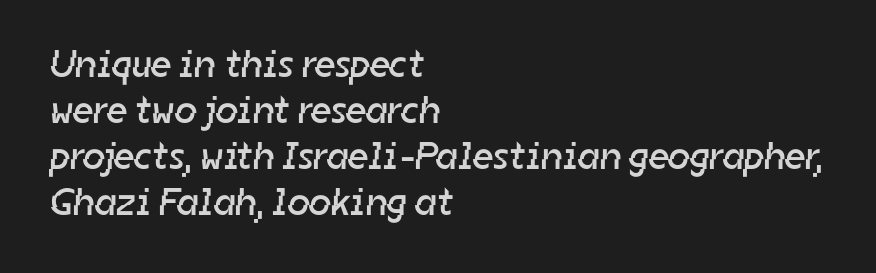
The rendering uses natural spacing where letterforms have individual widths. The strokes are not fattened; the text isn't bold. Regarding serifs, this sample does without them. Compared with typical body copy, the letter spacing here is the same. A bare baseline throughout the passage. Horizontal alignment here is leftward, the default for most running prose.
